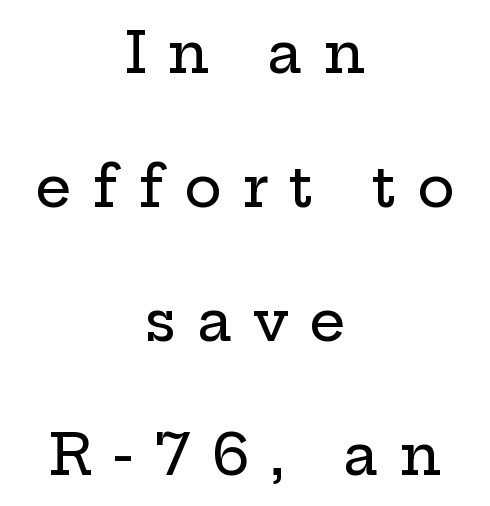
Q: Is the text italic (slanted)? A: No, it is upright.
Q: Is the typeface a serif or a sans-serif typeface? A: Serif.
Q: Is the text underlined? A: No.
Q: How is the paragraph aligned? A: Centered.
Q: Is the spacing between letters normal or unusually wide? A: Unusually wide.
Q: Is the spacing between lines tight, normal or loose? A: Loose.
Q: Width (condensed, normal, or wide)? A: Wide.
Q: Stroke contrast? A: Low.
Q: x-height? A: Medium.
Q: Monospaced? A: No.
